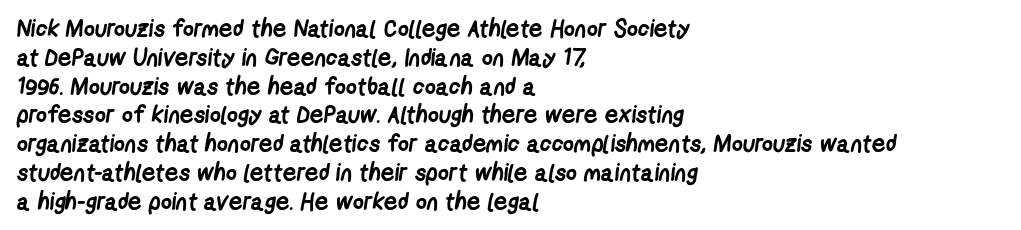
The image shows 24 px bold type; set left-aligned, line spacing 1.2x, normal letter spacing, not underlined.
